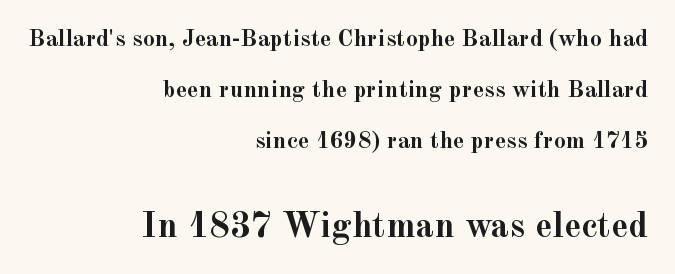
The words here are not underlined. Examine the stroke ends and you'll spot serifs. A dark, heavy texture on the line: the type is bold. Every row of glyphs terminates at an identical x-position on the right.
